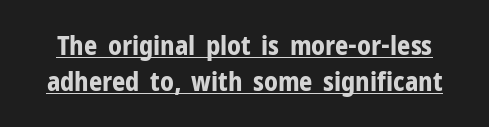
The image shows 26 px bold type, upright; set normal line spacing (1.38x), normal letter spacing, underlined.
